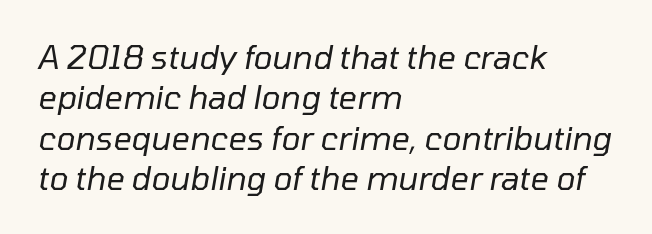
The image shows 32 px regular-weight type, italic (leaning right); set left-aligned, normal line spacing (1.26x), normal letter spacing, not underlined; low stroke contrast and a medium x-height.
